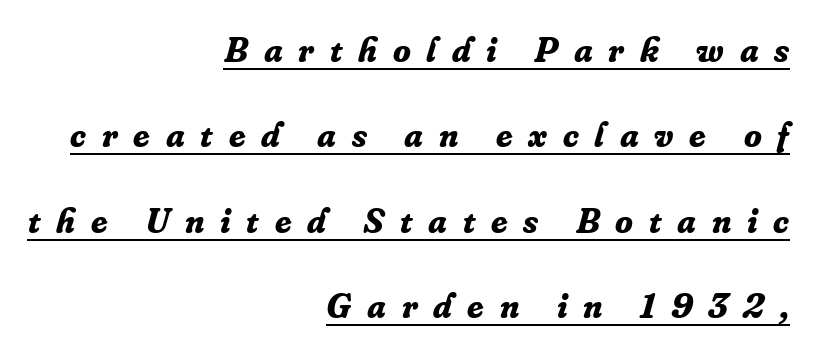
The image shows 36 px bold serif type, italic (leaning right); set right-aligned, loose line spacing (2.37x), unusually wide letter spacing (+0.44 em), underlined; low stroke contrast and a small x-height.
